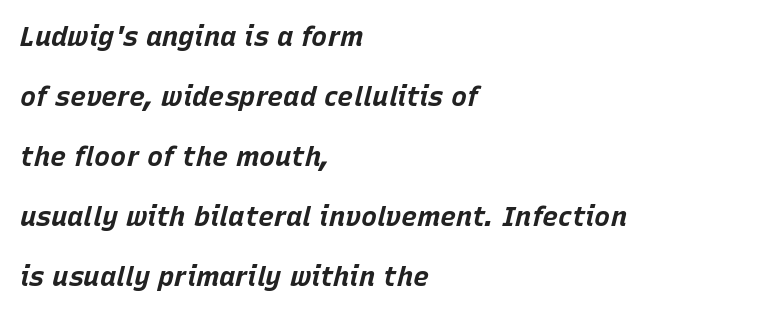
The image shows 27 px bold type, italic (leaning right); set left-aligned, loose line spacing (2.22x), normal letter spacing, not underlined.
